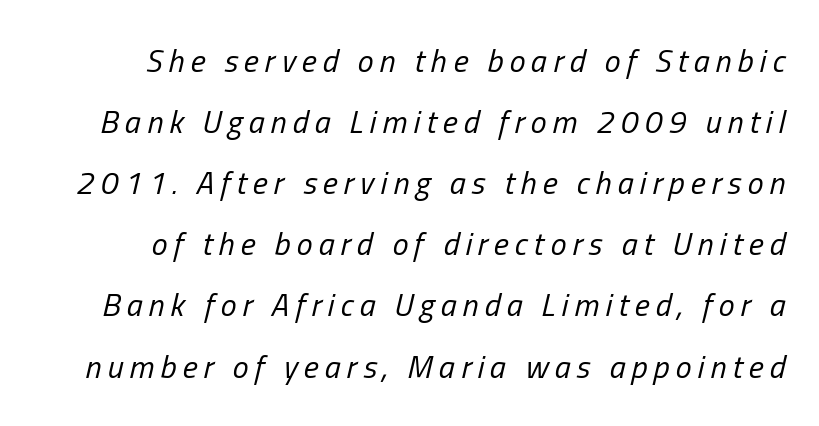
{"italic": "yes", "lean": "right", "slant_degrees": 13, "bold": "no", "weight": "regular", "width": "condensed", "stroke_contrast": "low", "x_height": "medium", "monospaced": "no", "underline": "no", "line_spacing": "loose", "line_spacing_ratio": 1.91, "glyph_px": 32}
